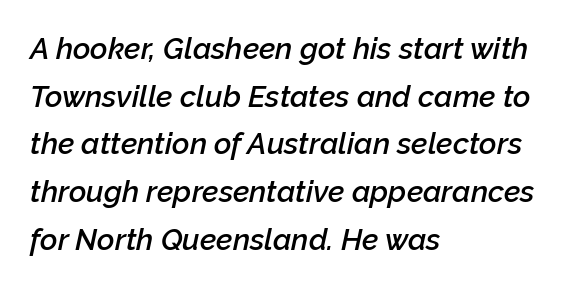
{"italic": "yes", "lean": "right", "slant_degrees": 12, "bold": "semi", "weight": "semibold", "width": "normal", "stroke_contrast": "low", "x_height": "medium", "monospaced": "no", "underline": "no", "align": "left", "line_spacing": "normal", "line_spacing_ratio": 1.59, "letter_spacing": "normal", "letter_spacing_em": 0.0, "glyph_px": 30}
